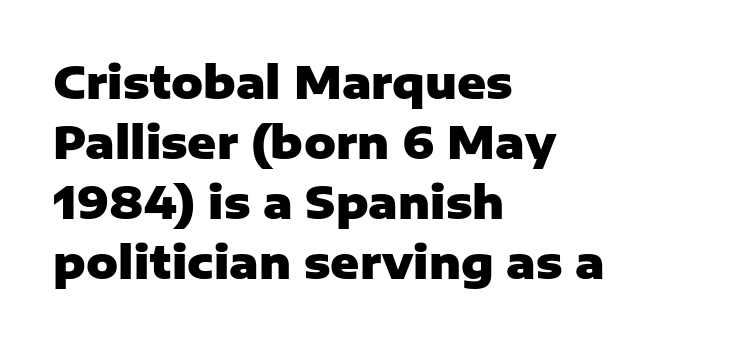
Q: Is the text bold? A: Yes.
Q: Is the text italic (slanted)? A: No, it is upright.
Q: Is the typeface a serif or a sans-serif typeface? A: Sans-serif.
Q: Is the text underlined? A: No.
Q: How is the paragraph aligned? A: Left-aligned.
Q: Is the spacing between letters normal or unusually wide? A: Normal.
Q: Is the spacing between lines tight, normal or loose? A: Normal.
Q: Width (condensed, normal, or wide)? A: Normal.
Q: Stroke contrast? A: Low.
Q: x-height? A: Medium.
Q: Monospaced? A: No.
